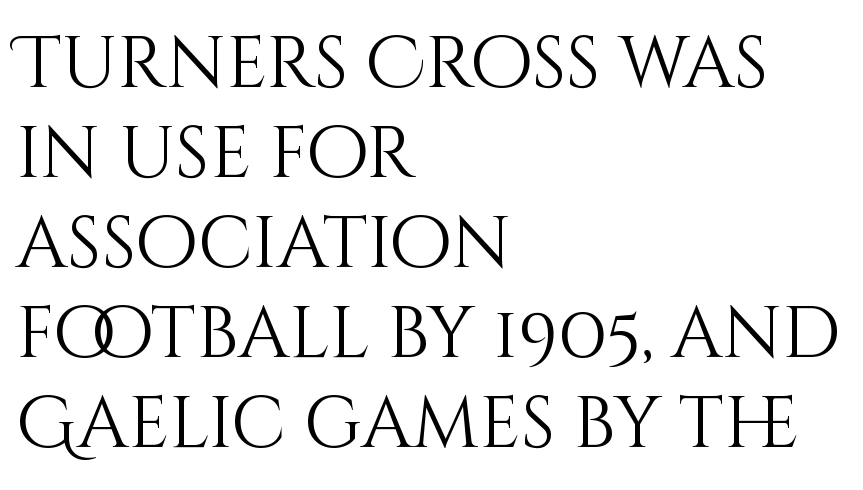
The image shows 72 px light type, upright; set left-aligned, normal line spacing (1.25x), normal letter spacing, not underlined; medium stroke contrast and a large x-height.
